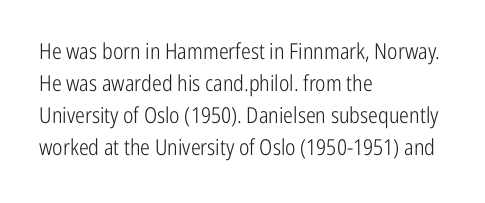
The image shows 22 px text type, upright; set left-aligned, normal line spacing (1.45x), normal letter spacing, not underlined.
